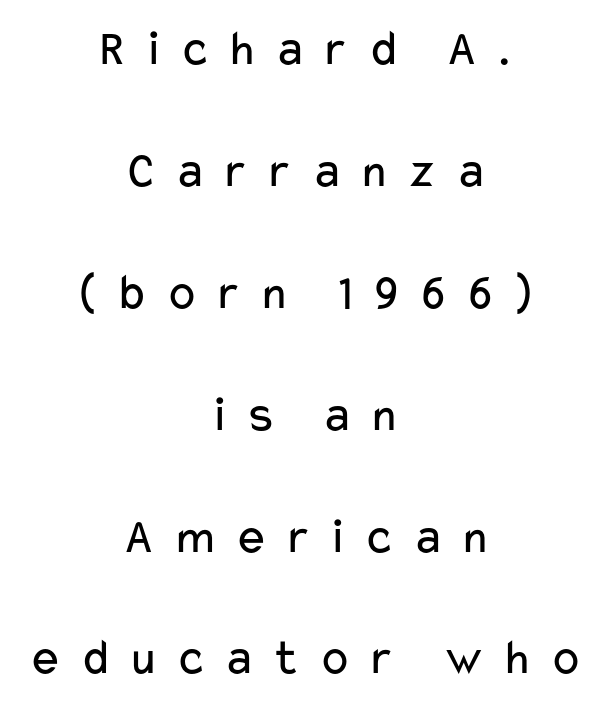
The image shows 51 px regular-weight, wide sans-serif type, upright; set centered, loose line spacing (2.39x), unusually wide letter spacing (+0.3 em), not underlined; low stroke contrast and a medium x-height.
